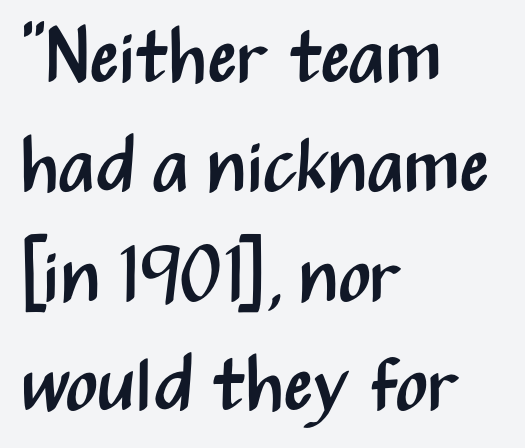
The image shows 76 px regular-weight, condensed sans-serif type, upright; set left-aligned, normal line spacing (1.44x), normal letter spacing, not underlined; medium stroke contrast and a medium x-height.
